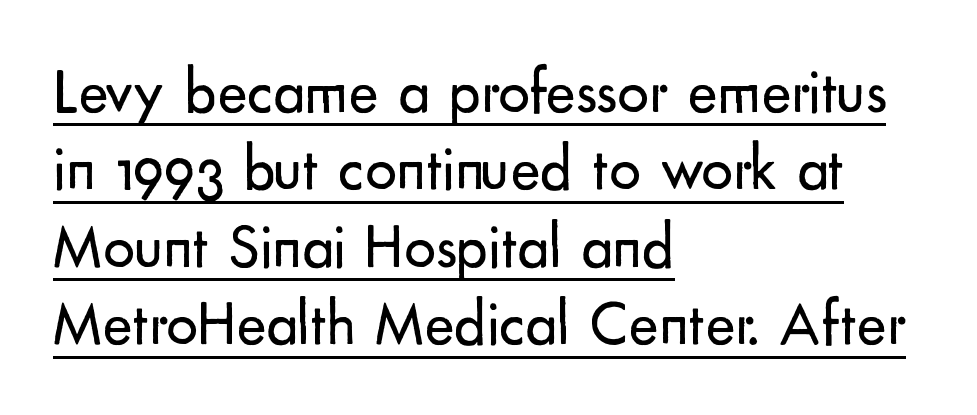
Q: Is the text bold? A: No.
Q: Is the text italic (slanted)? A: No, it is upright.
Q: Is the typeface a serif or a sans-serif typeface? A: Sans-serif.
Q: Is the text underlined? A: Yes.
Q: How is the paragraph aligned? A: Left-aligned.
Q: Is the spacing between letters normal or unusually wide? A: Normal.
Q: Width (condensed, normal, or wide)? A: Normal.
Q: Stroke contrast? A: Low.
Q: x-height? A: Small.
Q: Monospaced? A: No.
